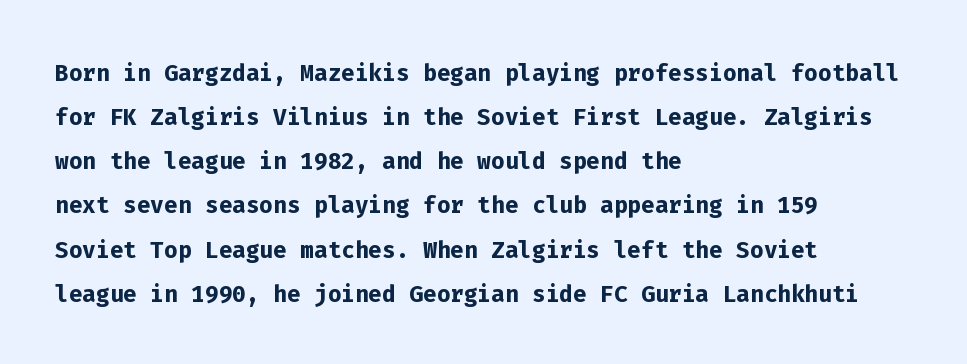
{"serif": "no", "italic": "no", "bold": "yes", "weight": "semibold", "width": "normal", "stroke_contrast": "low", "x_height": "medium", "monospaced": "yes", "underline": "no", "align": "left", "line_spacing": "normal", "line_spacing_ratio": 1.38, "letter_spacing": "normal", "letter_spacing_em": 0.0, "glyph_px": 32}
